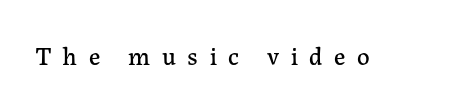
Q: Is the text italic (slanted)? A: No, it is upright.
Q: Is the text underlined? A: No.
Q: Is the spacing between letters normal or unusually wide? A: Unusually wide.
